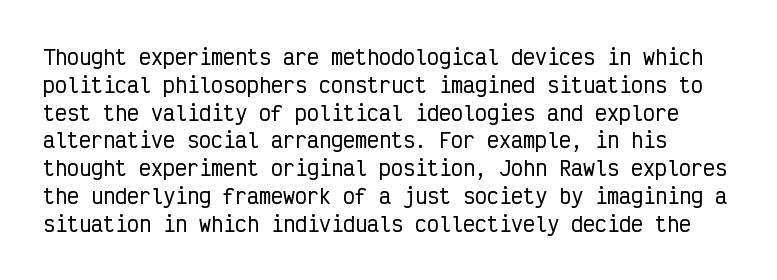
{"italic": "no", "underline": "no", "line_spacing": "normal", "line_spacing_ratio": 1.39, "letter_spacing": "normal", "letter_spacing_em": 0.0, "glyph_px": 20}
